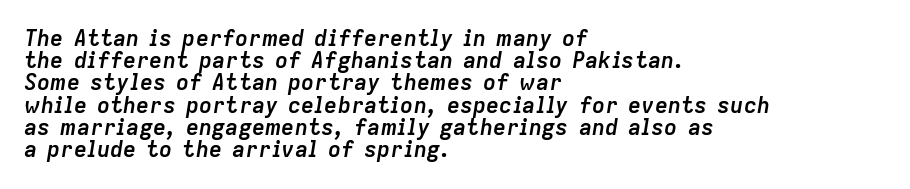
Standard letterfit; no display-style spreading of the glyphs. The strip under each line holds only bare page. Does the weight exceed regular? Yes, all the way to bold. Posture: slanted.
